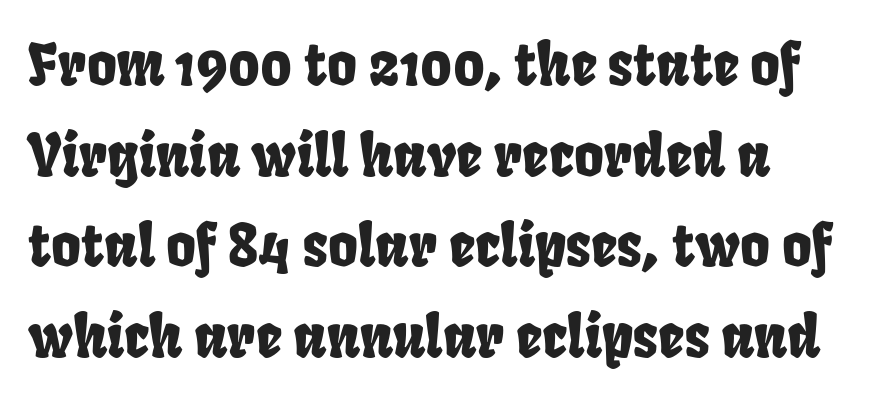
Here the designer chose a conventional face with non-uniform glyph widths. The rows are spaced the way most documents space them. Compared with typical body copy, the letter spacing here is the same. Every row of glyphs begins at an identical x-position on the left.
